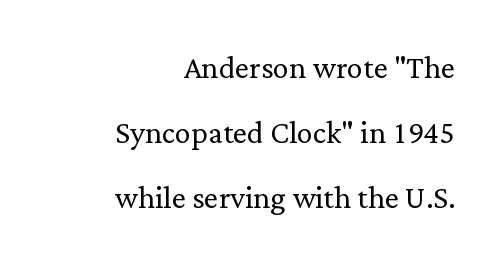
Q: Is the text bold? A: No.
Q: Is the text italic (slanted)? A: No, it is upright.
Q: Is the typeface a serif or a sans-serif typeface? A: Serif.
Q: Is the text underlined? A: No.
Q: How is the paragraph aligned? A: Right-aligned.
Q: Is the spacing between letters normal or unusually wide? A: Normal.
Q: Is the spacing between lines tight, normal or loose? A: Normal.
Q: Width (condensed, normal, or wide)? A: Normal.
Q: Stroke contrast? A: Low.
Q: x-height? A: Medium.
Q: Monospaced? A: No.
